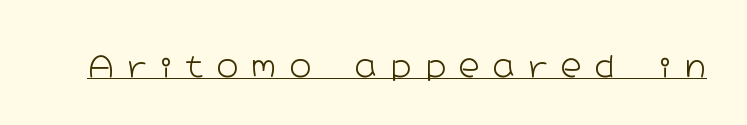
Think standard paragraph weight, or any step lighter than that. You could only call the tracking loose — the letters float apart. Check where the strokes stop: nothing finishes them off — pure sans. A continuous stroke trails under the words, as in a hyperlink.
